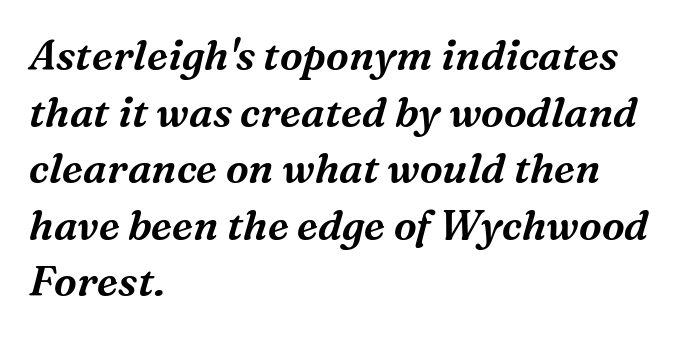
Q: Is the text italic (slanted)? A: Yes, it leans right by about 16 degrees.
Q: Is the typeface a serif or a sans-serif typeface? A: Serif.
Q: Is the text underlined? A: No.
Q: How is the paragraph aligned? A: Left-aligned.
Q: Is the spacing between letters normal or unusually wide? A: Normal.
Q: Is the spacing between lines tight, normal or loose? A: Normal.
Q: Width (condensed, normal, or wide)? A: Normal.
Q: Stroke contrast? A: Medium.
Q: x-height? A: Medium.
Q: Monospaced? A: No.
